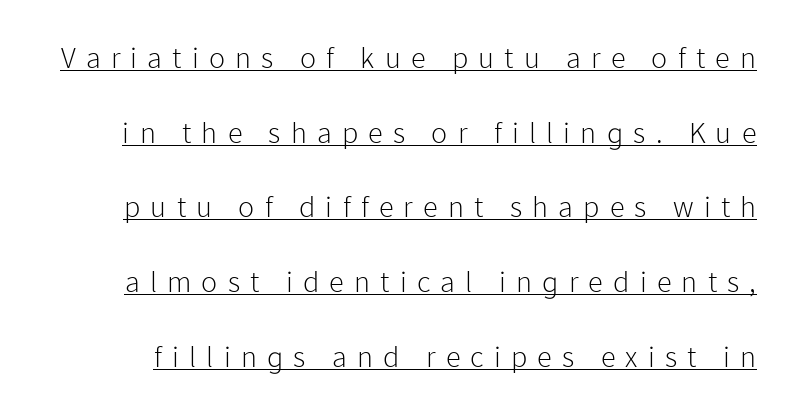
No heavy texture on the line: the type isn't bold. Character widths vary here, with narrow letters taking less room than wide ones. Every word sits above its own underline. You can tell from the bare stems that sans-serif type was used. In terms of leading, this rendering errs on the spacious side.
